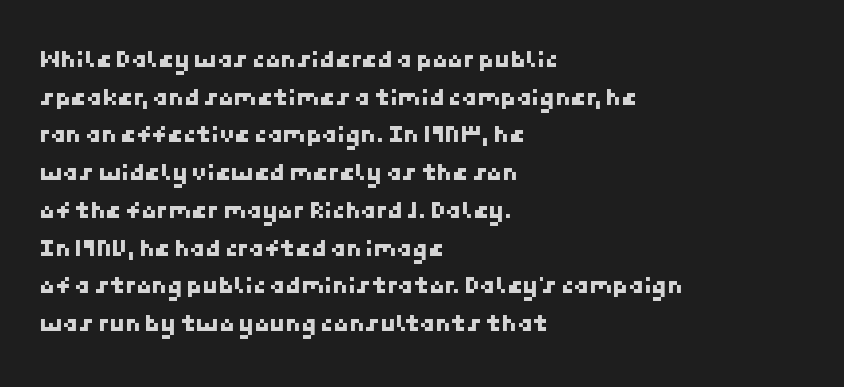
{"underline": "no", "align": "left", "line_spacing": "normal", "line_spacing_ratio": 1.51, "letter_spacing": "normal", "letter_spacing_em": 0.0, "glyph_px": 25}
